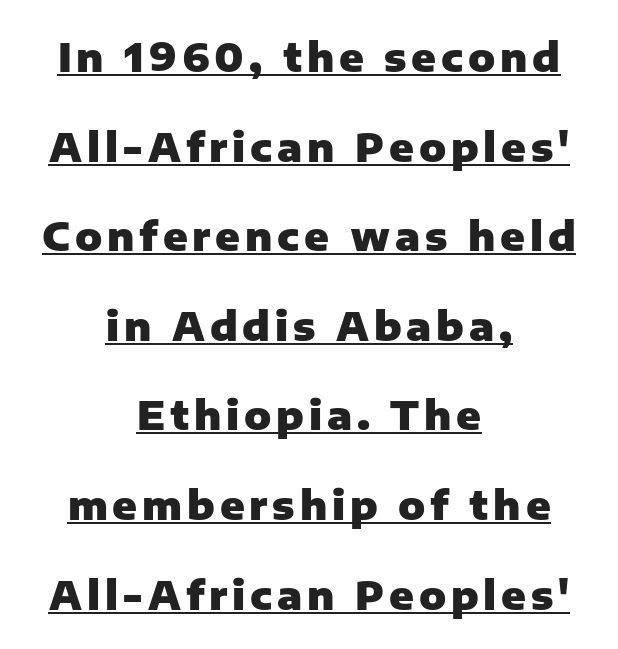
Q: Is the text bold? A: Yes.
Q: Is the text italic (slanted)? A: No, it is upright.
Q: Is the typeface a serif or a sans-serif typeface? A: Sans-serif.
Q: Is the text underlined? A: Yes.
Q: How is the paragraph aligned? A: Centered.
Q: Is the spacing between lines tight, normal or loose? A: Loose.
Q: Width (condensed, normal, or wide)? A: Normal.
Q: Stroke contrast? A: Low.
Q: x-height? A: Medium.
Q: Monospaced? A: No.
